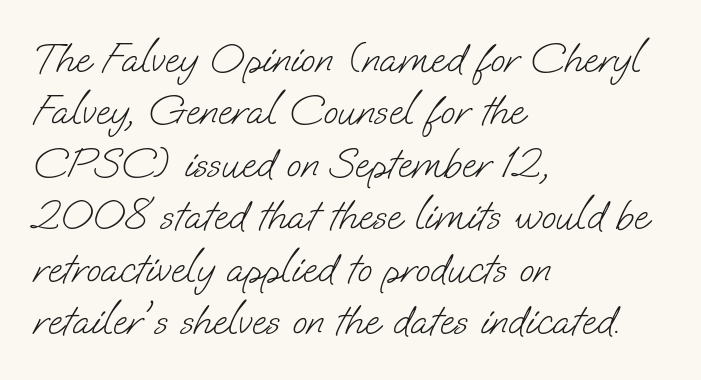
This is not heavy type; no bold has been used. Look at the tracking — it's just the regular setting, nothing added. Font category for this specimen: sans-serif. The passage shown is not underscored anywhere. This sample has the flowing, uneven cadence of proportional lettering. Typeset ragged right — the left edge is the straight one.
